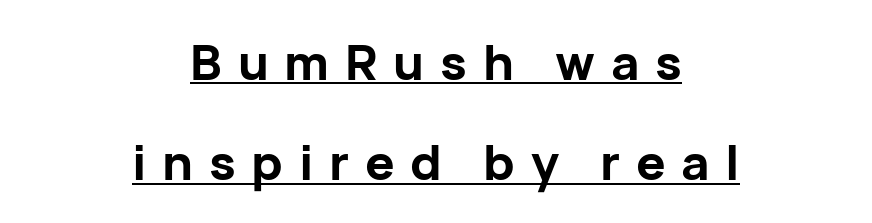
Q: Is the text bold? A: Yes.
Q: Is the text italic (slanted)? A: No, it is upright.
Q: Is the typeface a serif or a sans-serif typeface? A: Sans-serif.
Q: Is the text underlined? A: Yes.
Q: How is the paragraph aligned? A: Centered.
Q: Is the spacing between letters normal or unusually wide? A: Unusually wide.
Q: Is the spacing between lines tight, normal or loose? A: Loose.
Q: Width (condensed, normal, or wide)? A: Normal.
Q: Stroke contrast? A: Low.
Q: x-height? A: Medium.
Q: Monospaced? A: No.
